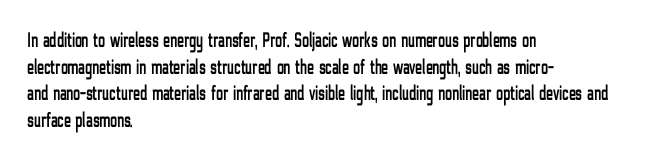
Q: Is the text italic (slanted)? A: No, it is upright.
Q: Is the text underlined? A: No.
Q: How is the paragraph aligned? A: Left-aligned.
Q: Is the spacing between letters normal or unusually wide? A: Normal.
Q: Is the spacing between lines tight, normal or loose? A: Normal.
